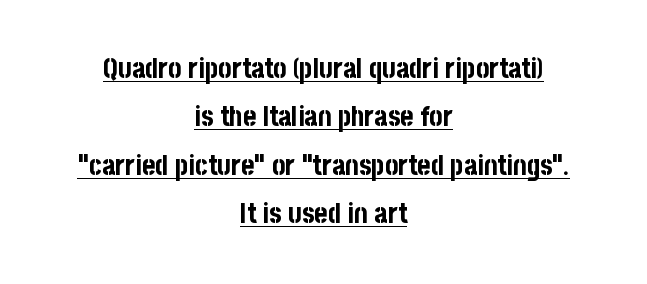
{"serif": "no", "italic": "no", "bold": "yes", "weight": "bold", "width": "condensed", "stroke_contrast": "low", "x_height": "large", "monospaced": "no", "underline": "yes", "align": "center", "line_spacing_ratio": 1.73, "letter_spacing": "normal", "letter_spacing_em": 0.0, "glyph_px": 28}
